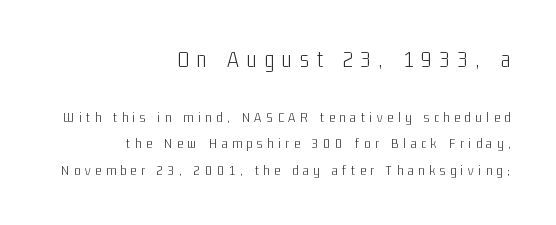
These lines stand farther apart than default settings would place them. The string is rendered with underlining switched off. Look at the tracking — it's clearly loosened, letters drifting apart. Does the lettering tilt? It doesn't — this is upright. The letters look calm and open, with moderate or lighter stems. These lines stack with their right ends in a neat column.
